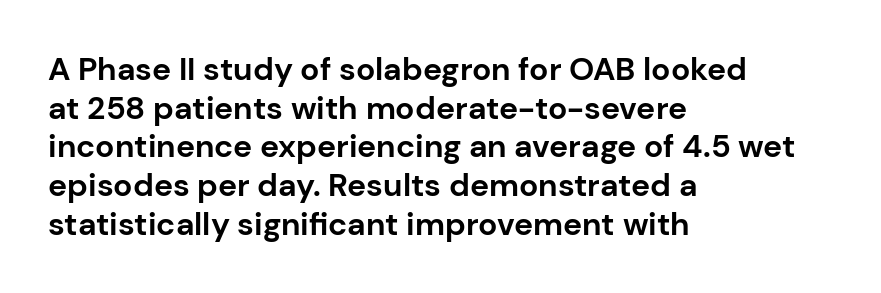
The image shows 32 px bold sans-serif type, upright; set left-aligned, line spacing 1.21x, normal letter spacing, not underlined; low stroke contrast and a medium x-height.
